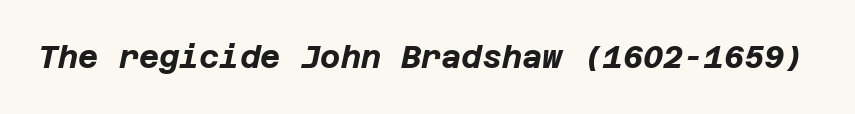
Q: Is the text bold? A: Yes.
Q: Is the text italic (slanted)? A: Yes, it leans right by about 12 degrees.
Q: Is the text underlined? A: No.
Q: Is the spacing between letters normal or unusually wide? A: Normal.
Q: Width (condensed, normal, or wide)? A: Normal.
Q: Stroke contrast? A: Low.
Q: x-height? A: Large.
